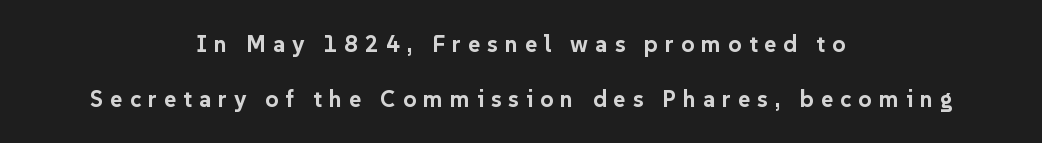
Q: Is the text bold? A: Yes.
Q: Is the text italic (slanted)? A: No, it is upright.
Q: Is the text underlined? A: No.
Q: How is the paragraph aligned? A: Centered.
Q: Is the spacing between letters normal or unusually wide? A: Unusually wide.
Q: Is the spacing between lines tight, normal or loose? A: Loose.
